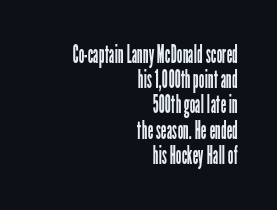
The image shows 25 px text type, upright; set right-aligned, tight line spacing (1.01x), normal letter spacing, not underlined.
